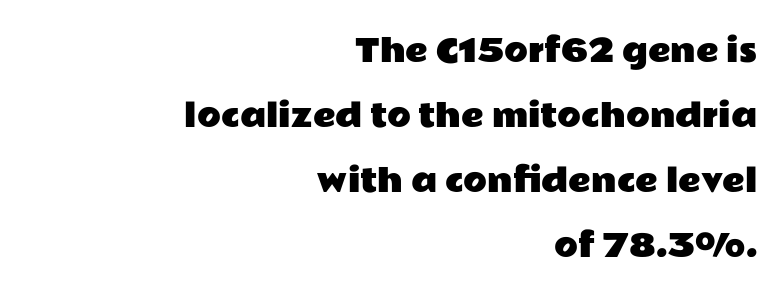
Nope, not italic — everything's standing straight. The letters sit at their default tracking, neither squeezed nor spread. The designer dialed line spacing up above the default. The passage shown is typed in a proportional face where columns would drift.
